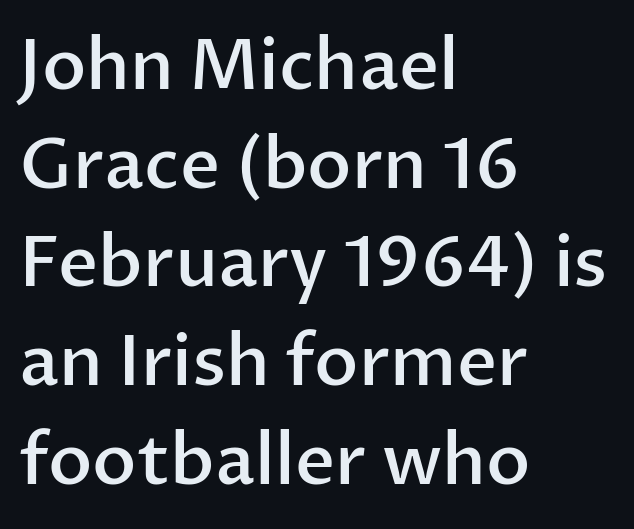
The image shows 70 px semibold sans-serif type, upright; set left-aligned, normal line spacing (1.41x), normal letter spacing, not underlined; low stroke contrast and a medium x-height.
